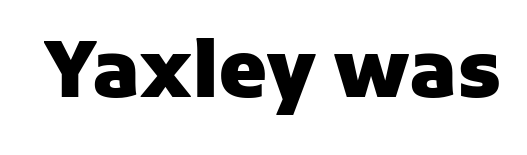
Q: Is the text bold? A: Yes.
Q: Is the text italic (slanted)? A: No, it is upright.
Q: Is the typeface a serif or a sans-serif typeface? A: Sans-serif.
Q: Is the text underlined? A: No.
Q: Is the spacing between letters normal or unusually wide? A: Normal.
Q: Width (condensed, normal, or wide)? A: Normal.
Q: Stroke contrast? A: Low.
Q: x-height? A: Medium.
Q: Monospaced? A: No.
